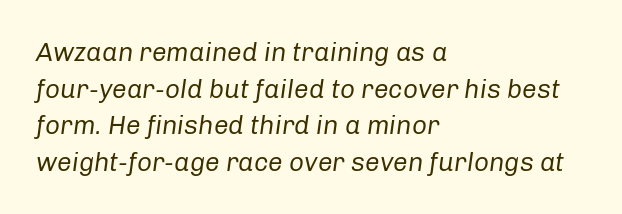
The image shows 26 px text type, italic (leaning right); set left-aligned, normal line spacing (1.41x), normal letter spacing, not underlined.
